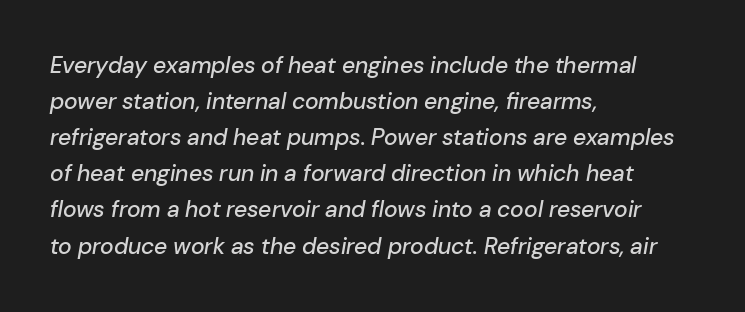
Q: Is the text italic (slanted)? A: Yes, it leans right by about 10 degrees.
Q: Is the text underlined? A: No.
Q: How is the paragraph aligned? A: Left-aligned.
Q: Is the spacing between letters normal or unusually wide? A: Normal.
Q: Is the spacing between lines tight, normal or loose? A: Normal.
